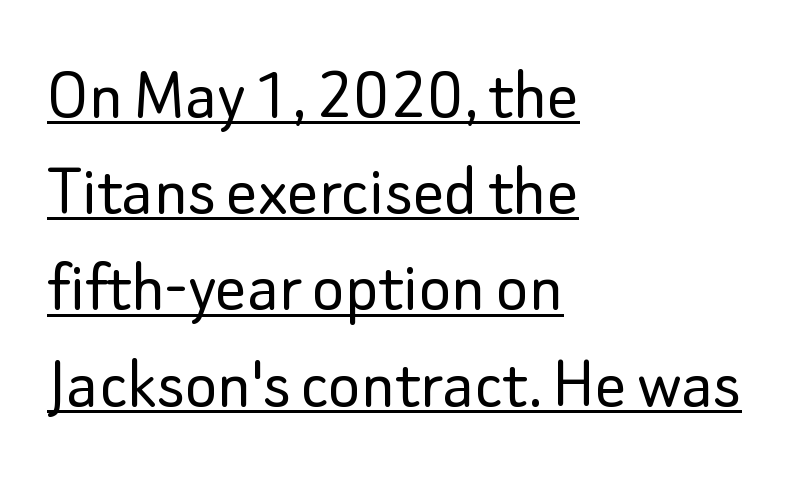
The image shows 77 px light sans-serif type, upright; set left-aligned, normal line spacing (1.25x), normal letter spacing, underlined; low stroke contrast and a small x-height.
